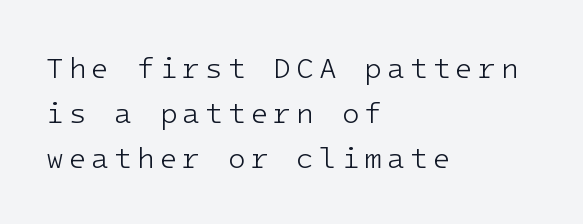
The image shows 29 px light sans-serif type, upright, monospaced; set left-aligned, normal line spacing (1.56x), not underlined; low stroke contrast and a medium x-height.
